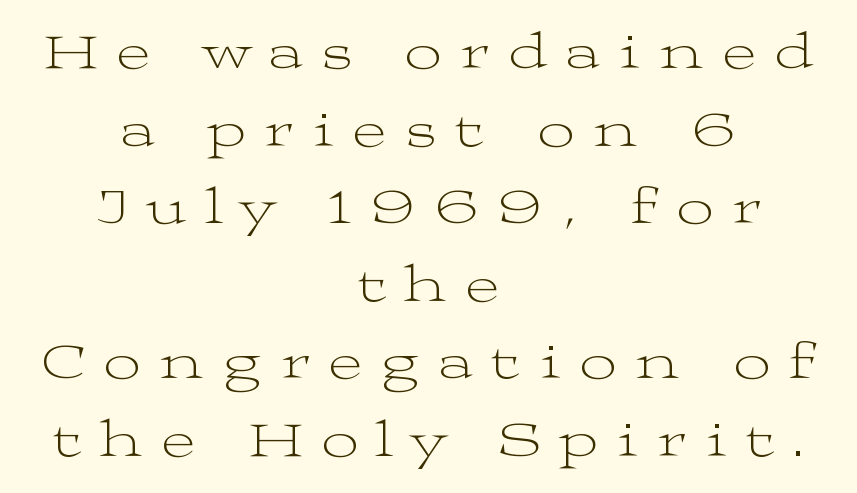
{"serif": "yes", "italic": "no", "bold": "no", "weight": "light", "width": "wide", "stroke_contrast": "medium", "x_height": "medium", "monospaced": "no", "underline": "no", "align": "center", "line_spacing": "normal", "line_spacing_ratio": 1.52, "letter_spacing": "wide", "letter_spacing_em": 0.38, "glyph_px": 51}
